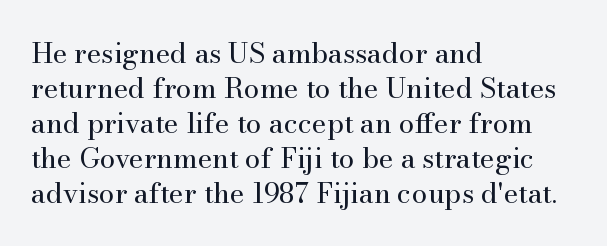
{"serif": "yes", "italic": "no", "bold": "no", "weight": "regular", "width": "normal", "stroke_contrast": "medium", "x_height": "small", "monospaced": "no", "underline": "no", "align": "left", "line_spacing": "normal", "line_spacing_ratio": 1.25, "letter_spacing": "normal", "letter_spacing_em": 0.0, "glyph_px": 28}
